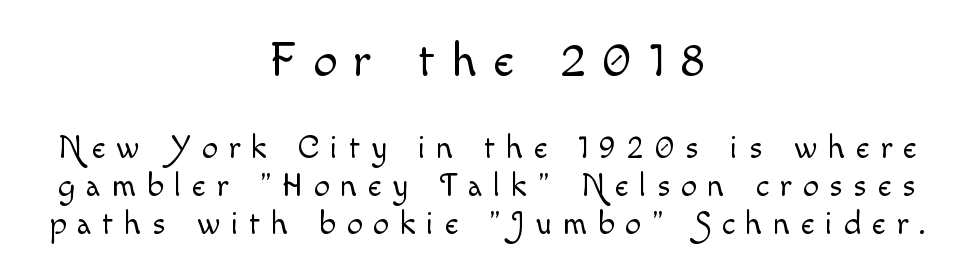
The strip under each line holds only bare page. Do the letters lean? They stand straight. If you squint, the top block still reads clearly — it's the larger of the two. The horizontal fit of the characters is loose and conspicuously gappy. The whitespace from short lines is split evenly between both sides.
